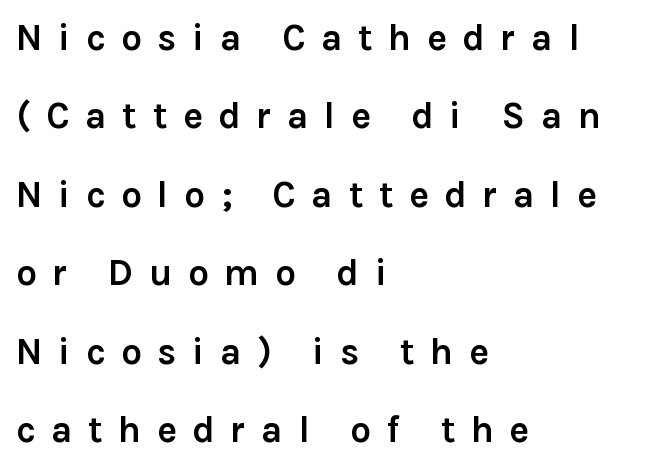
{"serif": "no", "italic": "no", "bold": "yes", "weight": "semibold", "width": "normal", "stroke_contrast": "low", "x_height": "medium", "monospaced": "no", "underline": "no", "align": "left", "line_spacing": "loose", "line_spacing_ratio": 2.12, "letter_spacing": "wide", "letter_spacing_em": 0.42, "glyph_px": 37}
